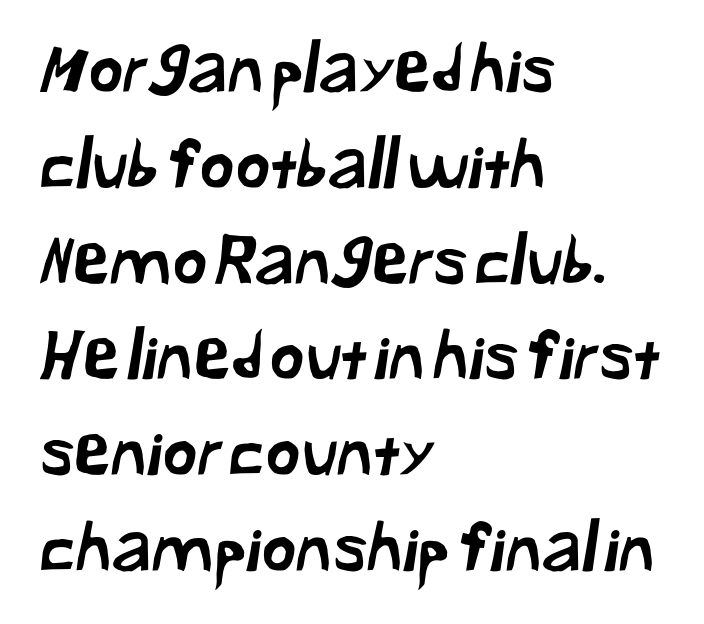
Q: Is the typeface a serif or a sans-serif typeface? A: Sans-serif.
Q: Is the text underlined? A: No.
Q: How is the paragraph aligned? A: Left-aligned.
Q: Is the spacing between letters normal or unusually wide? A: Normal.
Q: Is the spacing between lines tight, normal or loose? A: Normal.
Q: Width (condensed, normal, or wide)? A: Normal.
Q: Stroke contrast? A: Low.
Q: x-height? A: Medium.
Q: Monospaced? A: No.
